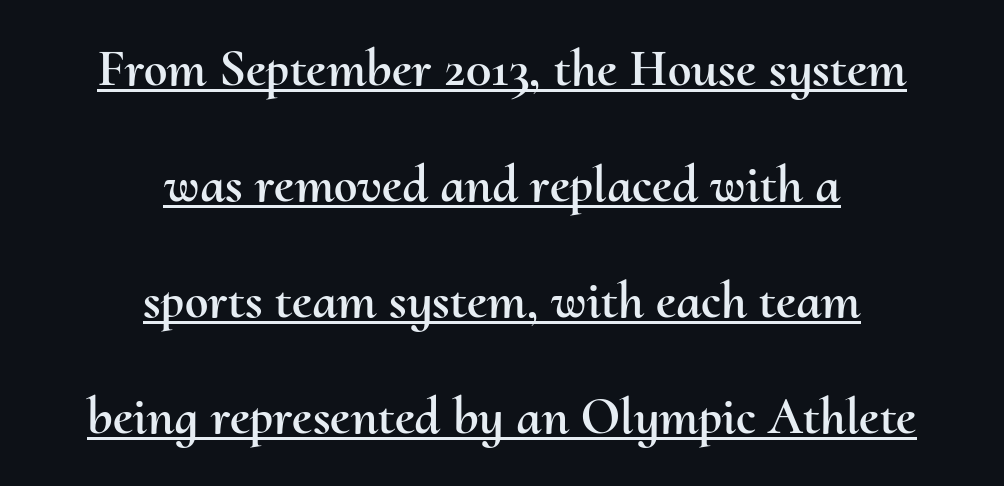
Q: Is the text italic (slanted)? A: No, it is upright.
Q: Is the text underlined? A: Yes.
Q: How is the paragraph aligned? A: Centered.
Q: Is the spacing between letters normal or unusually wide? A: Normal.
Q: Is the spacing between lines tight, normal or loose? A: Loose.
Q: Width (condensed, normal, or wide)? A: Normal.
Q: Stroke contrast? A: Medium.
Q: x-height? A: Small.
Q: Monospaced? A: No.
